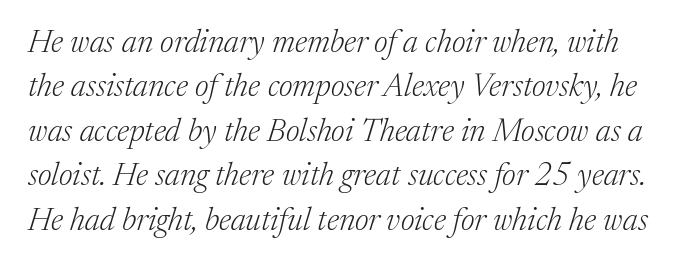
The image shows 32 px light serif type, italic (leaning right); set normal line spacing (1.39x), normal letter spacing, not underlined; medium stroke contrast and a medium x-height.
